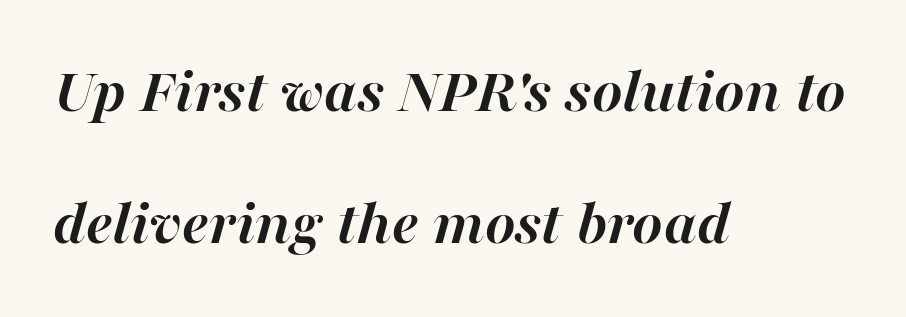
The image shows 65 px semibold type, italic (leaning right); set left-aligned, loose line spacing (2.03x), normal letter spacing, not underlined; high stroke contrast and a medium x-height.
